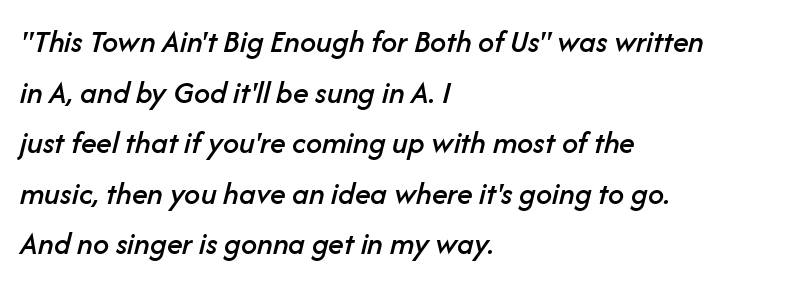
Q: Is the text italic (slanted)? A: Yes, it leans right by about 14 degrees.
Q: Is the text underlined? A: No.
Q: How is the paragraph aligned? A: Left-aligned.
Q: Is the spacing between letters normal or unusually wide? A: Normal.
Q: Is the spacing between lines tight, normal or loose? A: Normal.
Q: Width (condensed, normal, or wide)? A: Normal.
Q: Stroke contrast? A: Low.
Q: x-height? A: Medium.
Q: Monospaced? A: No.
